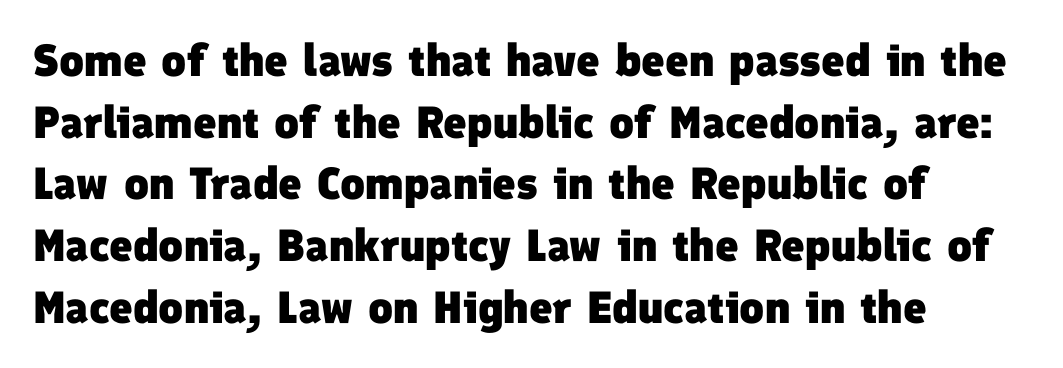
{"serif": "no", "bold": "yes", "weight": "heavy", "width": "normal", "stroke_contrast": "low", "x_height": "medium", "monospaced": "no", "underline": "no", "align": "left", "line_spacing": "normal", "line_spacing_ratio": 1.37, "letter_spacing": "normal", "letter_spacing_em": 0.0, "glyph_px": 45}
